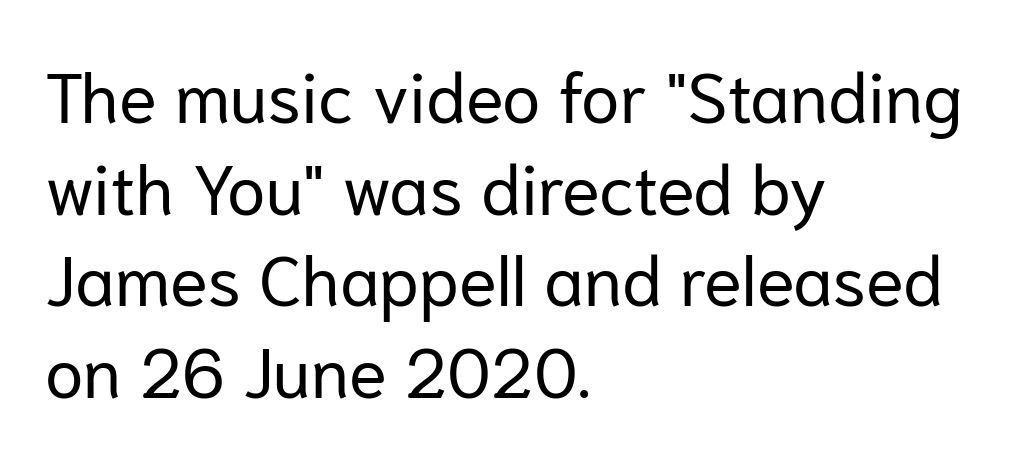
The image shows 70 px regular-weight sans-serif type, upright; set left-aligned, normal line spacing (1.31x), normal letter spacing, not underlined; low stroke contrast and a medium x-height.
